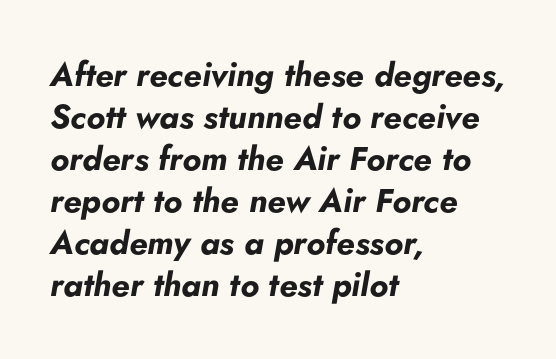
The image shows 33 px bold type, italic (leaning right); set left-aligned, normal line spacing (1.27x), normal letter spacing, not underlined; low stroke contrast and a small x-height.
